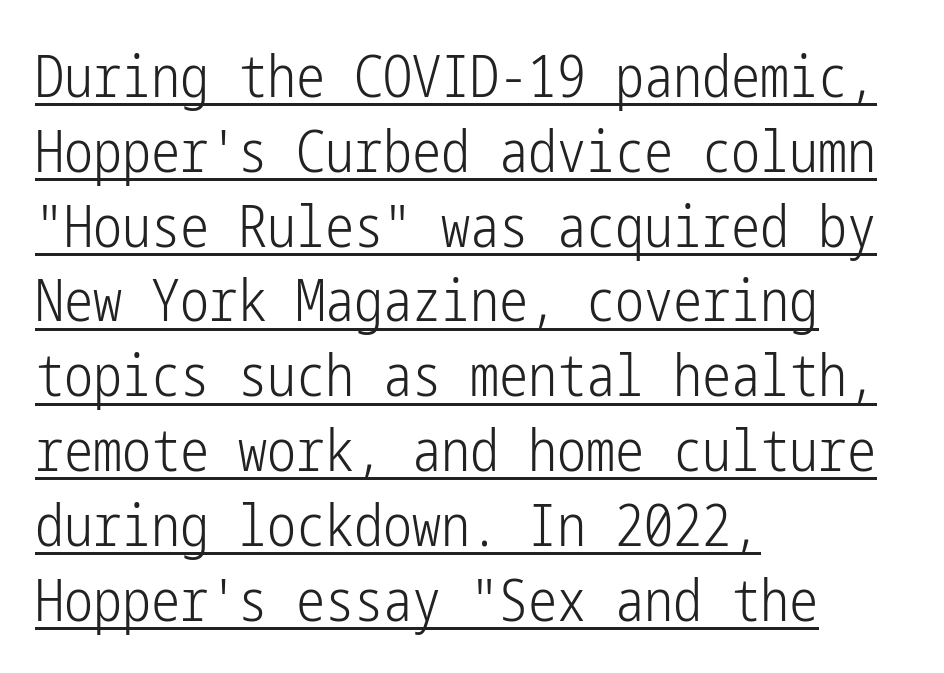
Look at the bottom of the vertical strokes: they stop flat, with no serifs. Every stem runs plumb, perpendicular to the baseline. Reading down the column, the eye jumps a familiar distance to each next line. Does a line run under the words? Yes, clearly.
